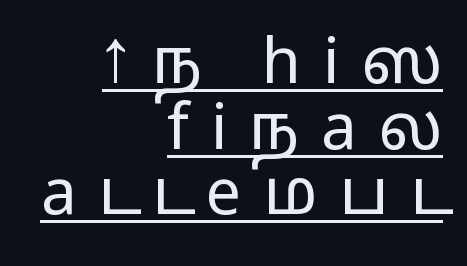
Q: Is the text bold? A: No.
Q: Is the text italic (slanted)? A: No, it is upright.
Q: Is the typeface a serif or a sans-serif typeface? A: Sans-serif.
Q: Is the text underlined? A: Yes.
Q: How is the paragraph aligned? A: Right-aligned.
Q: Is the spacing between letters normal or unusually wide? A: Unusually wide.
Q: Is the spacing between lines tight, normal or loose? A: Tight.
Q: Width (condensed, normal, or wide)? A: Wide.
Q: Stroke contrast? A: Low.
Q: x-height? A: Medium.
Q: Monospaced? A: No.
